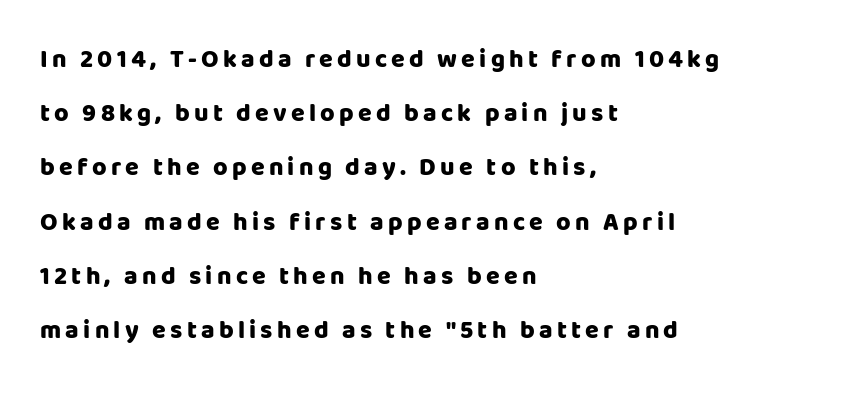
Clear beneath every line of the passage. A typesetter would mark this as roman, not italic. Each new line begins a long way beneath the previous one. A classic flush-left, rag-right setting is used for this passage. The strokes are fattened all the way to bold.
